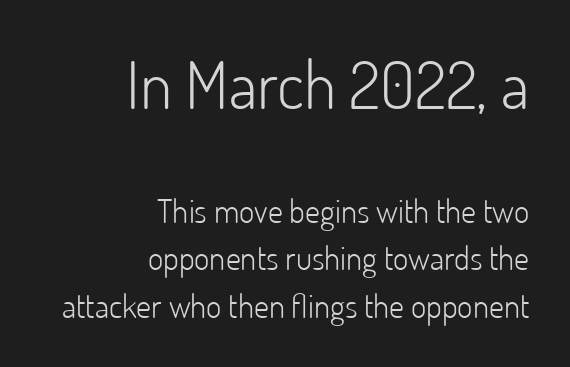
Are there feet on the stems? There aren't — it's a sans. Students, observe: this is what conventionally led text looks like. Descenders are the only things crossing below the line. Stroke thickness stays within the range of a standard reading face or lighter.
